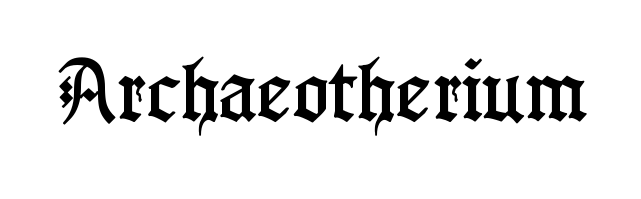
Q: Is the text italic (slanted)? A: No, it is upright.
Q: Is the typeface a serif or a sans-serif typeface? A: Serif.
Q: Is the text underlined? A: No.
Q: Is the spacing between letters normal or unusually wide? A: Normal.
Q: Width (condensed, normal, or wide)? A: Condensed.
Q: Stroke contrast? A: Low.
Q: x-height? A: Medium.
Q: Monospaced? A: No.
